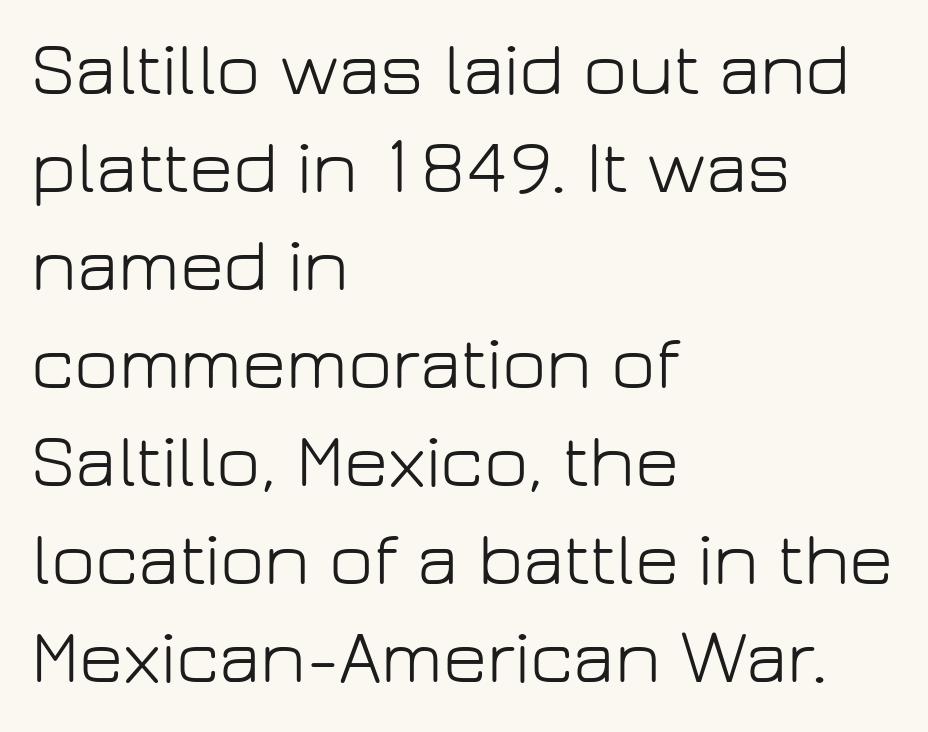
The image shows 76 px light sans-serif type, upright; set left-aligned, normal line spacing (1.29x), normal letter spacing, not underlined; low stroke contrast and a medium x-height.
